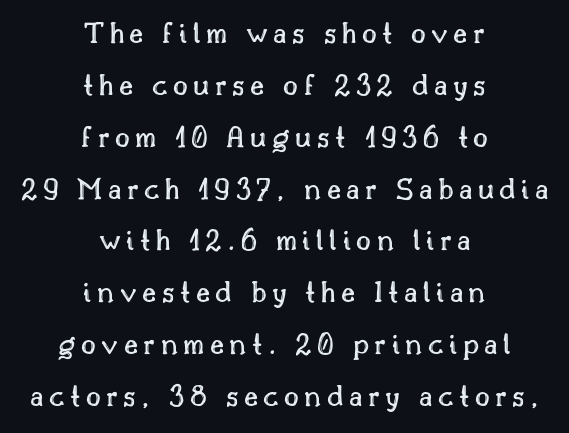
A centered setting, common on invitations and titles, is used for this passage. Does the leading feel generous? No, just average. Vertical strokes here are truly vertical. Decoration check: the copy has no underline. The letters advance in unequal steps, a hallmark of proportional type.
